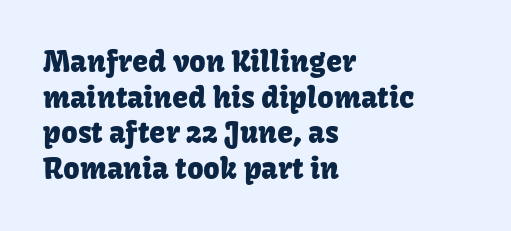
The image shows 29 px sans-serif type, upright; set left-aligned, line spacing 1.23x, normal letter spacing, not underlined; low stroke contrast and a medium x-height.
